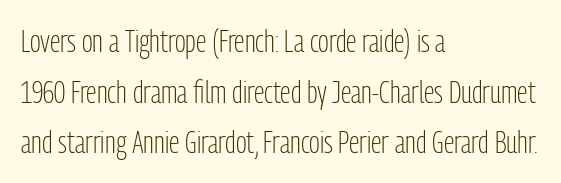
{"serif": "no", "italic": "no", "bold": "no", "weight": "light", "width": "condensed", "stroke_contrast": "low", "x_height": "medium", "monospaced": "no", "underline": "no", "align": "left", "line_spacing": "normal", "line_spacing_ratio": 1.58, "letter_spacing": "normal", "letter_spacing_em": 0.0, "glyph_px": 32}
